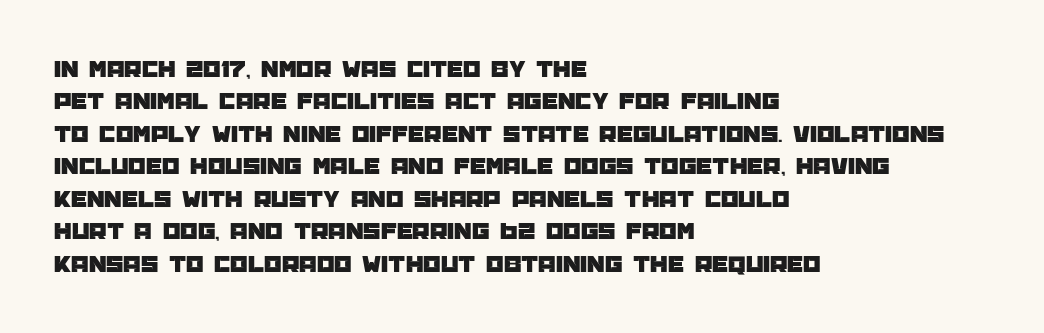
{"italic": "no", "underline": "no", "align": "left", "line_spacing": "normal", "line_spacing_ratio": 1.3, "letter_spacing": "normal", "letter_spacing_em": 0.0, "glyph_px": 25}
